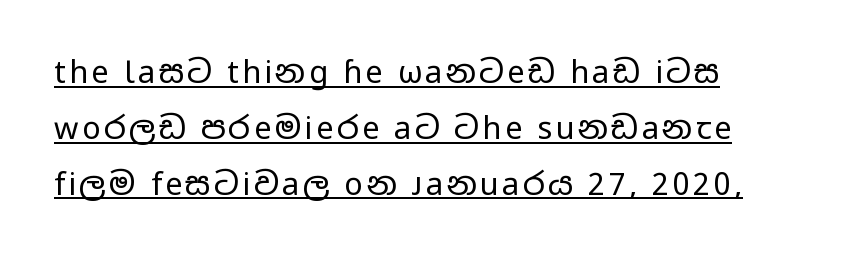
Q: Is the text bold? A: No.
Q: Is the text italic (slanted)? A: No, it is upright.
Q: Is the typeface a serif or a sans-serif typeface? A: Sans-serif.
Q: Is the text underlined? A: Yes.
Q: Width (condensed, normal, or wide)? A: Wide.
Q: Stroke contrast? A: Low.
Q: x-height? A: Medium.
Q: Monospaced? A: No.
